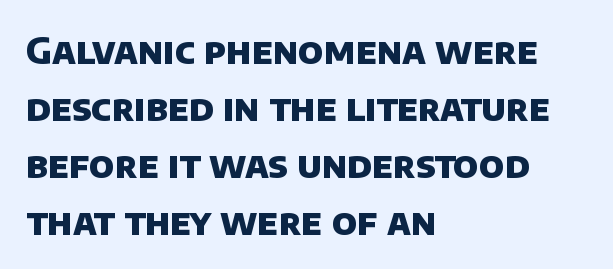
Q: Is the text bold? A: Yes.
Q: Is the typeface a serif or a sans-serif typeface? A: Sans-serif.
Q: Is the text underlined? A: No.
Q: How is the paragraph aligned? A: Left-aligned.
Q: Is the spacing between letters normal or unusually wide? A: Normal.
Q: Is the spacing between lines tight, normal or loose? A: Normal.
Q: Width (condensed, normal, or wide)? A: Normal.
Q: Stroke contrast? A: Low.
Q: x-height? A: Large.
Q: Monospaced? A: No.
